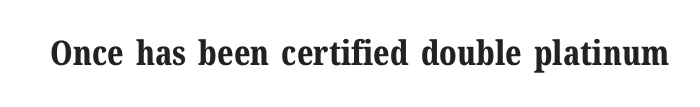
The image shows 34 px bold serif type, upright; set normal letter spacing, not underlined; medium stroke contrast and a medium x-height.
